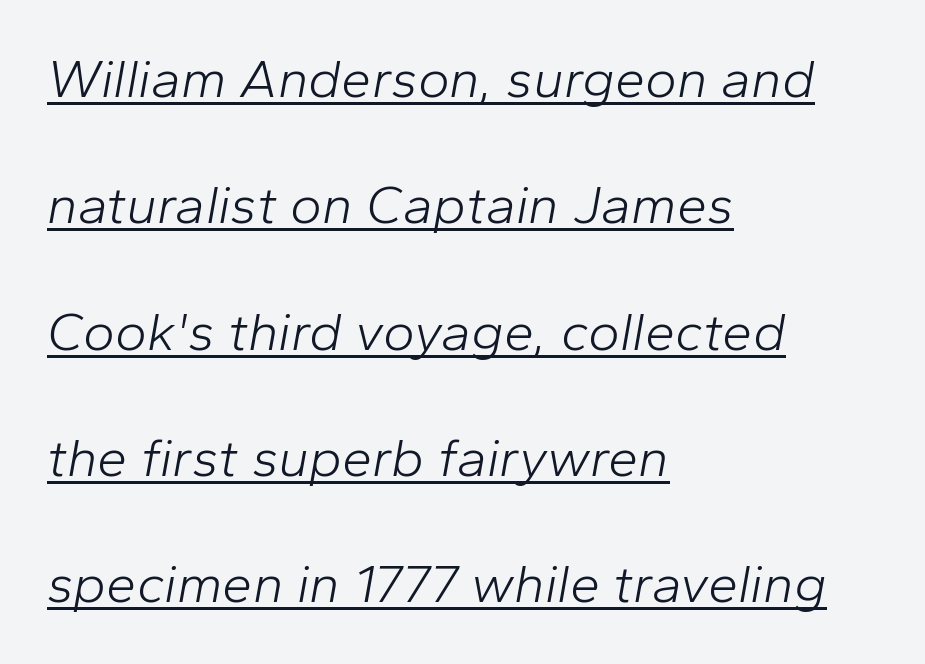
The paragraph shown leans on its left margin. The passage shown is typed in a proportional face where columns would drift. Standard letterfit; no display-style spreading of the glyphs. Weight: regular or lighter. These lines stand farther apart than default settings would place them. In designer terms, the underline attribute is active on this setting.
